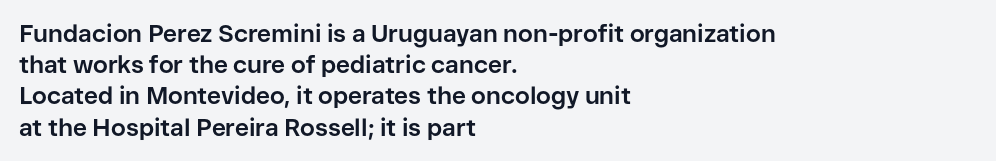
Every letter is thick-stroked: bold, no question. Line starts are locked; line ends wander. What's the leading like? Ordinary, nothing unusual. Glance below the letters and you will spot only blank space.
